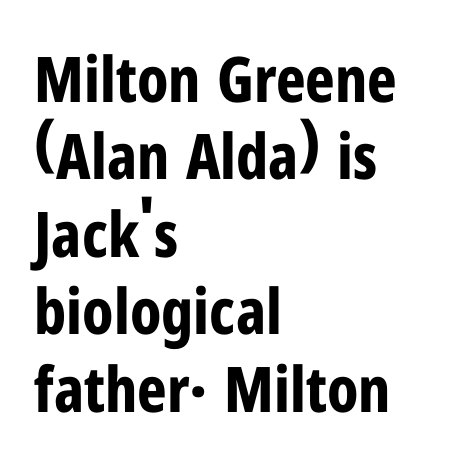
{"serif": "no", "italic": "no", "bold": "yes", "weight": "bold", "width": "condensed", "stroke_contrast": "low", "x_height": "medium", "monospaced": "no", "underline": "no", "align": "left", "line_spacing_ratio": 1.23, "letter_spacing": "normal", "letter_spacing_em": 0.0, "glyph_px": 63}
